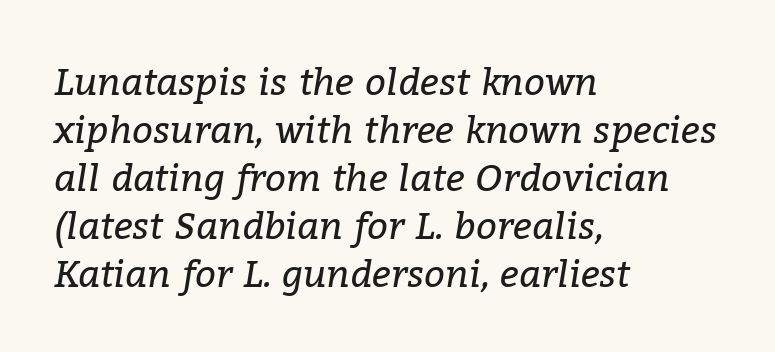
The letterforms sit at book weight or below. Here the glyphs are tracked normally, forming tight word shapes. Looks like regular typesetting: each glyph gets only the width it needs. If you measured baseline to baseline, you'd find a middling distance. A typesetter would mark this as italic. Classification — serif.
